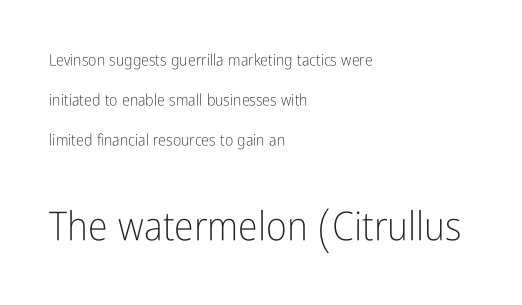
Each line starts at the same left margin while the right side varies. Is the lower block the larger one? Yes — the lower block carries the bigger type. The gap between lines stays unmarked. In terms of letterspacing, this is plain default setting. The letters carry no serifs — their stems end cleanly without finishing strokes.
